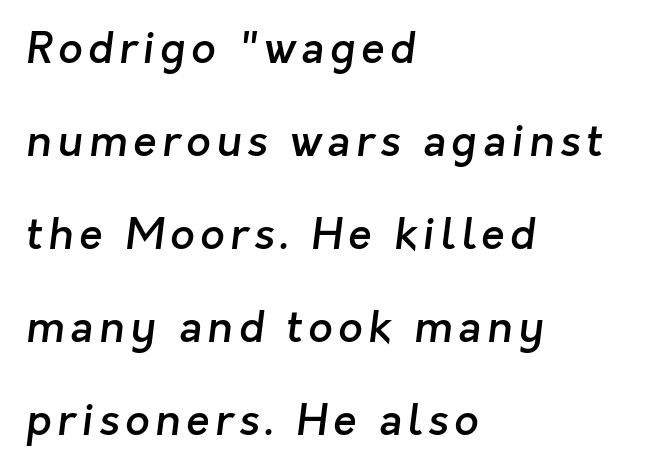
The ragged edge is on the right, which tells us the setting is flush left. A somewhat darkened texture: the type is semibold rather than bold. Baseline-to-baseline distance is far greater than the letter height. A typesetter would call this proportional, since set widths differ per character. Has an underline been added? It has not. Font category for this specimen: sans-serif.
